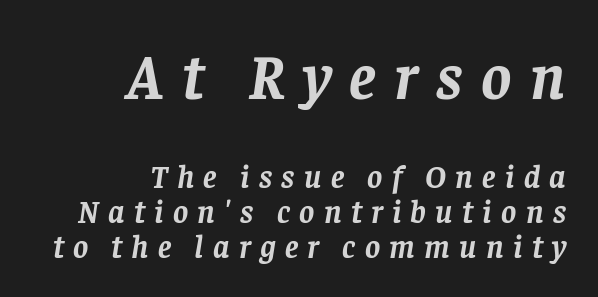
The image shows 64 px semibold serif type, italic (leaning right); set right-aligned, tight line spacing (1.1x), unusually wide letter spacing (+0.29 em), not underlined; the first (top) block is 2.0x larger; low stroke contrast and a large x-height.
